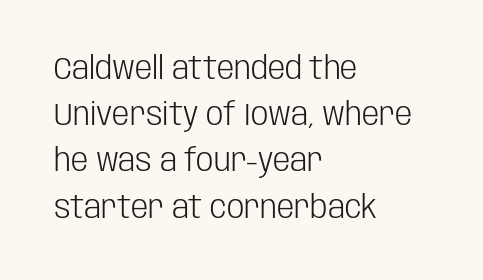
{"serif": "no", "italic": "no", "bold": "no", "weight": "light", "width": "condensed", "stroke_contrast": "low", "x_height": "large", "monospaced": "no", "underline": "no", "align": "left", "line_spacing": "normal", "line_spacing_ratio": 1.49, "letter_spacing": "normal", "letter_spacing_em": 0.0, "glyph_px": 31}
